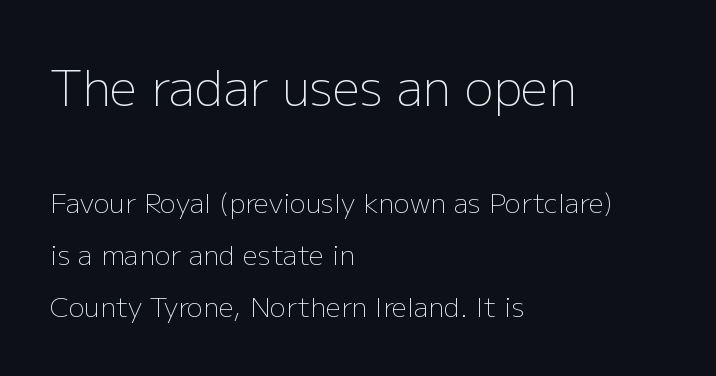
Q: Is the text bold? A: No.
Q: Is the text italic (slanted)? A: No, it is upright.
Q: Is the typeface a serif or a sans-serif typeface? A: Sans-serif.
Q: Is the text underlined? A: No.
Q: How is the paragraph aligned? A: Left-aligned.
Q: Is the spacing between letters normal or unusually wide? A: Normal.
Q: Is the spacing between lines tight, normal or loose? A: Loose.
Q: Which block of text is set in a larger size, the first (top) or the second (bottom)? A: The first (top) one.
Q: Width (condensed, normal, or wide)? A: Normal.
Q: Stroke contrast? A: Low.
Q: x-height? A: Medium.
Q: Monospaced? A: No.
